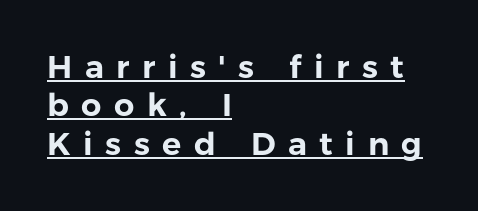
The image shows 32 px sans-serif type, upright; set left-aligned, line spacing 1.2x, unusually wide letter spacing (+0.39 em), underlined; low stroke contrast and a medium x-height.
